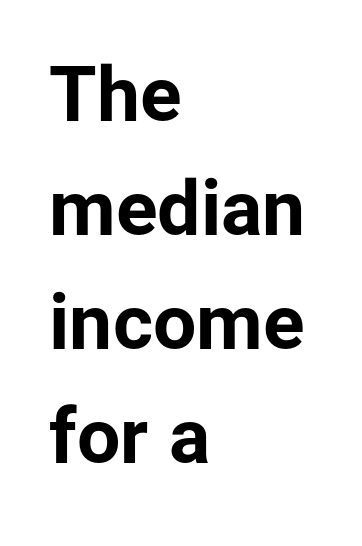
The glyphs are unaccompanied by any horizontal stroke below them. Regarding leading, the lines here are spaced in the standard way. Visually the block forms a straight wall on the left and a jagged coastline on the right. This is the regular roman posture of the typeface. Do the characters align in a grid? No, the font is proportional. Serif or sans? Sans — the stroke terminals are bare.
